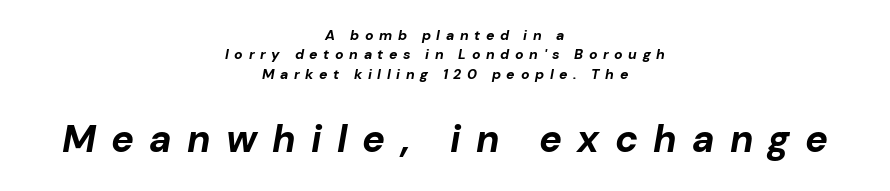
Words appear elongated and porous because spacing is wide. The lines in this sample share a center point and differ in where they start and stop. This rendering features lettering with no underline. This sample has the flowing, uneven cadence of proportional lettering. The line-height multiplier appears to be the usual default.
